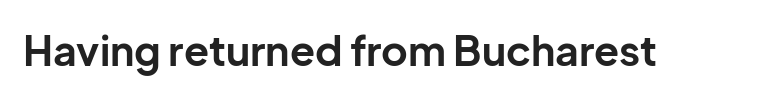
{"serif": "no", "italic": "no", "bold": "yes", "weight": "bold", "width": "normal", "stroke_contrast": "low", "x_height": "medium", "monospaced": "no", "underline": "no", "letter_spacing": "normal", "letter_spacing_em": 0.0, "glyph_px": 41}
